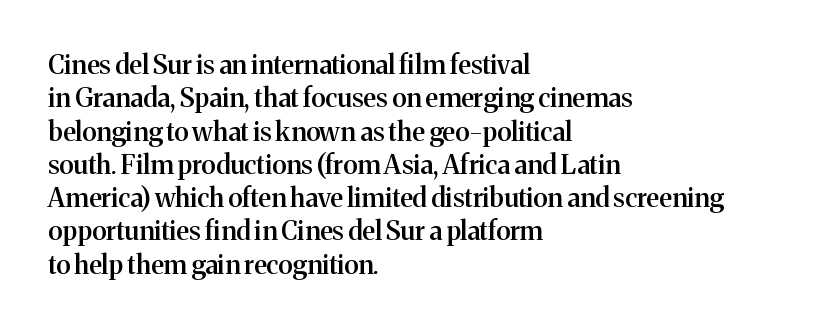
The image shows 26 px text type, upright; set left-aligned, normal line spacing (1.28x), normal letter spacing, not underlined.
